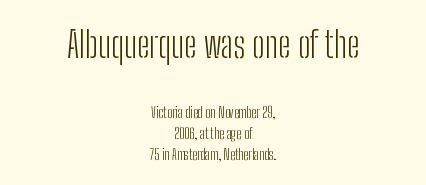
The image shows 36 px light, condensed sans-serif type, upright; set centered, normal line spacing (1.48x), normal letter spacing, not underlined; the first (top) block is 2.57x larger; low stroke contrast and a medium x-height.
